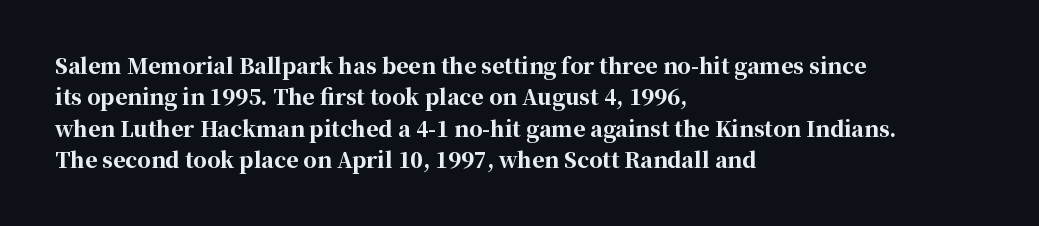
The passage shown is emphatically bold. The specimen reads as upright at a glance. Alignment: flush left. What stands out about the letter spacing? Nothing — it is the standard amount. The block of text has a typical density, with ordinary space between rows. The words here are not underlined.
